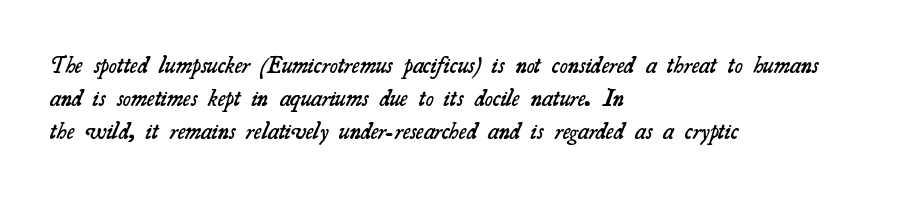
The image shows 24 px text type; set left-aligned, normal line spacing (1.38x), normal letter spacing, not underlined.
